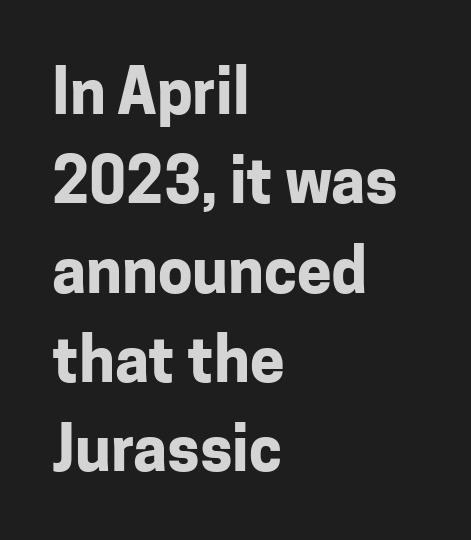
Each line starts at the same left margin while the right side varies. Students, observe: this is what conventionally led text looks like. The strokes are fattened all the way to bold. Words appear dense and cohesive because spacing is normal. The designer went with a sans here, leaving each stem footless. Check the space under the baseline: it is left empty.
